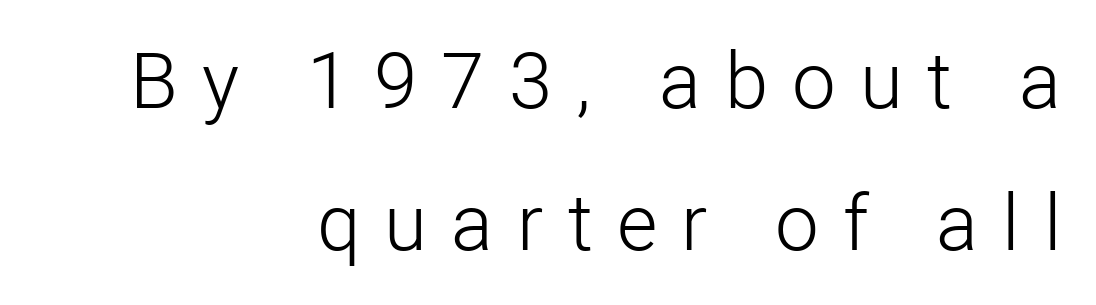
Ink coverage per letter is moderate at most. Glance below the letters and you will spot only blank space. Look at the bottom of the vertical strokes: they stop flat, with no serifs. Do the characters align in a grid? No, the font is proportional.
